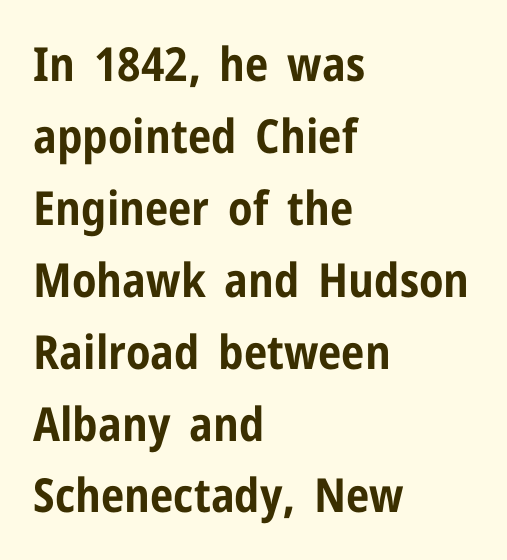
The image shows 47 px bold, condensed sans-serif type, upright; set left-aligned, normal line spacing (1.53x), normal letter spacing, not underlined; low stroke contrast and a medium x-height.
